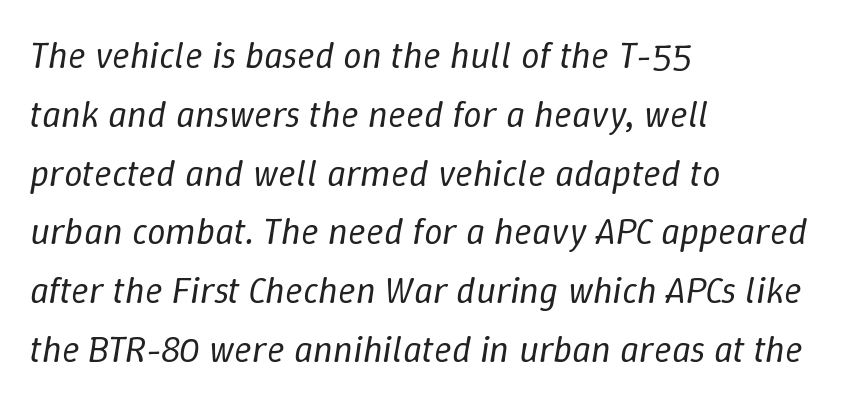
The image shows 37 px regular-weight type, italic (leaning right); set left-aligned, normal line spacing (1.59x), normal letter spacing, not underlined; low stroke contrast and a medium x-height.
